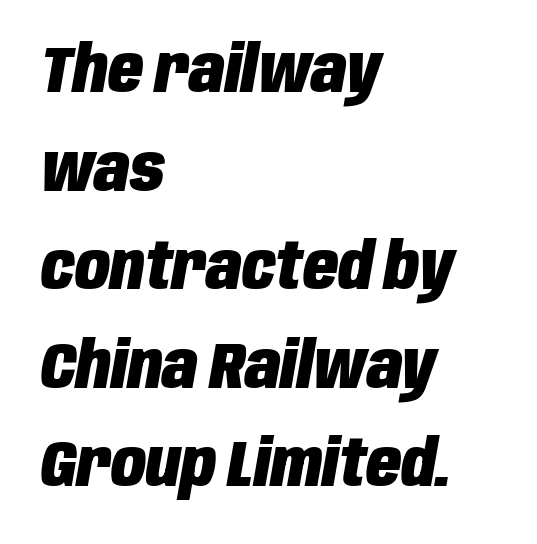
Q: Is the text bold? A: Yes.
Q: Is the text italic (slanted)? A: Yes, it leans right by about 10 degrees.
Q: Is the text underlined? A: No.
Q: How is the paragraph aligned? A: Left-aligned.
Q: Is the spacing between letters normal or unusually wide? A: Normal.
Q: Is the spacing between lines tight, normal or loose? A: Normal.
Q: Width (condensed, normal, or wide)? A: Condensed.
Q: Stroke contrast? A: Low.
Q: x-height? A: Large.
Q: Monospaced? A: No.
